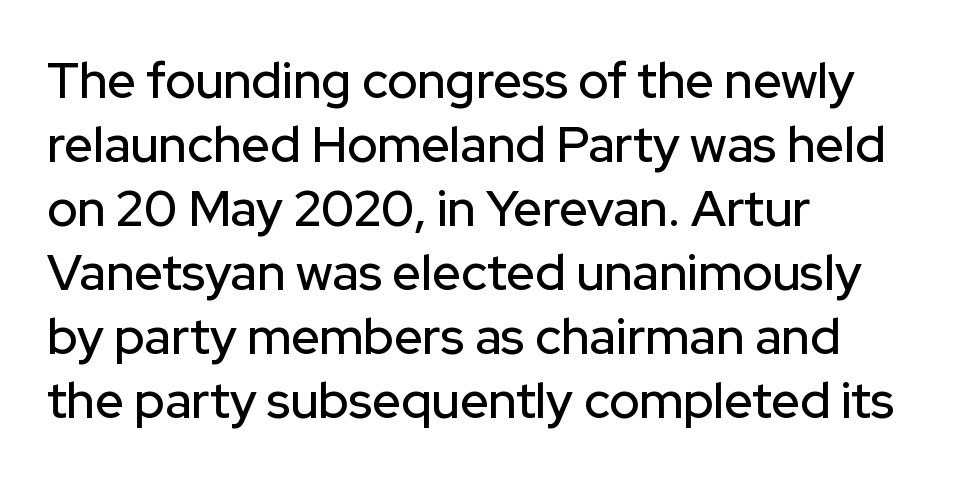
The axis of the letterforms is exactly vertical. One glance says typical: line gaps are just what's usual. Descender tails drop into unmarked territory. Characters follow at the spacing the type designer built in. In CSS terms this would be text-align: left. Spacing verdict: proportional, widths tailored to each character.
